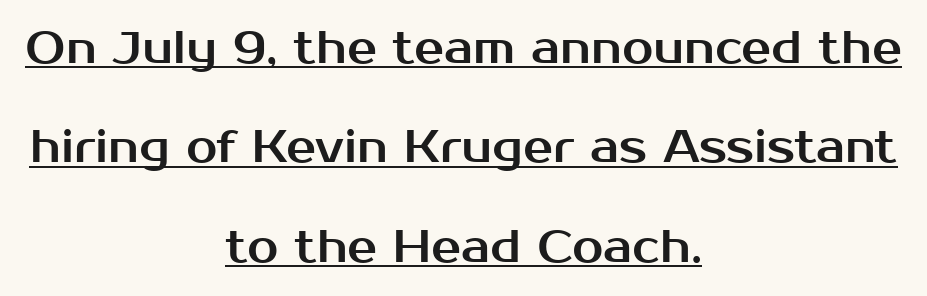
{"serif": "no", "italic": "no", "width": "normal", "stroke_contrast": "medium", "x_height": "medium", "monospaced": "no", "underline": "yes", "align": "center", "line_spacing": "loose", "line_spacing_ratio": 2.21, "letter_spacing": "normal", "letter_spacing_em": 0.0, "glyph_px": 45}
